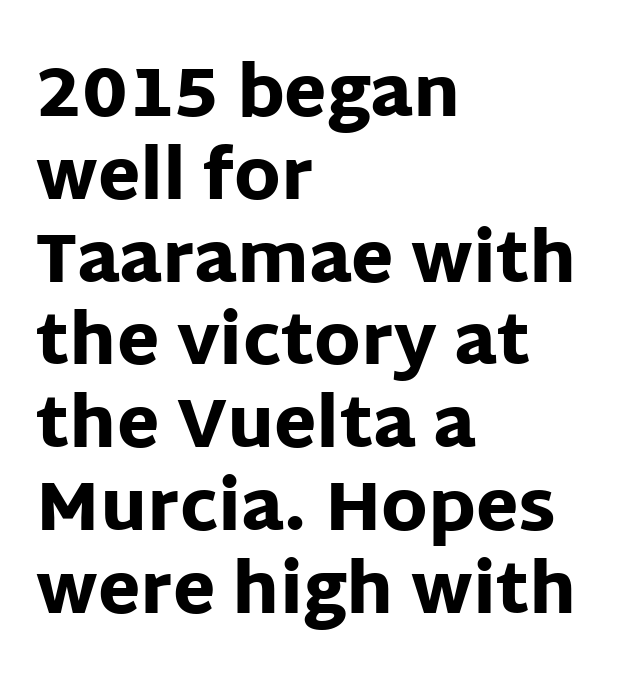
The sample has been set heavy, in full bold. A roman cut, with each character standing at attention. Look at the tracking — it's just the regular setting, nothing added. The text block is weighted toward the left margin, trailing off unevenly rightward. Underline: absent. Grotesque or geometric, the face here clearly has no serifs.
